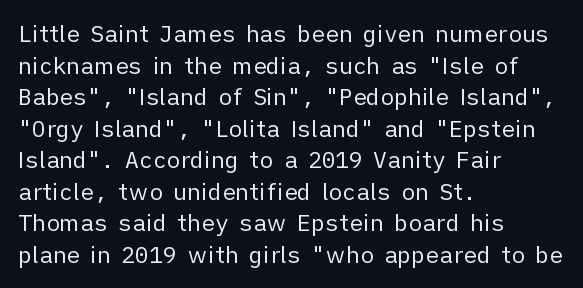
Q: Is the text bold? A: No.
Q: Is the text italic (slanted)? A: No, it is upright.
Q: Is the text underlined? A: No.
Q: How is the paragraph aligned? A: Left-aligned.
Q: Is the spacing between letters normal or unusually wide? A: Normal.
Q: Is the spacing between lines tight, normal or loose? A: Normal.
